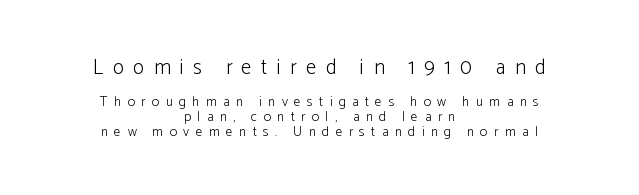
The image shows 21 px text type, upright; set centered, tight line spacing (1.09x), unusually wide letter spacing (+0.45 em), not underlined; the first (top) block is 1.5x larger.
